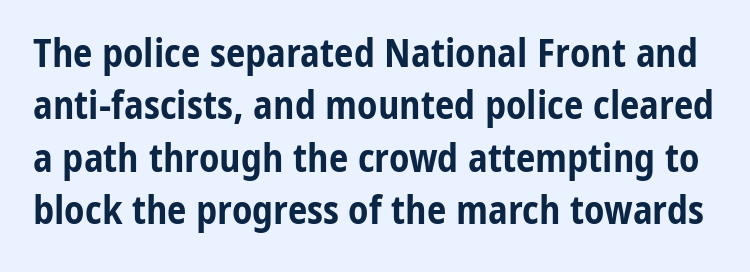
The image shows 39 px bold, condensed sans-serif type, upright; set normal line spacing (1.34x), normal letter spacing, not underlined; low stroke contrast and a medium x-height.
